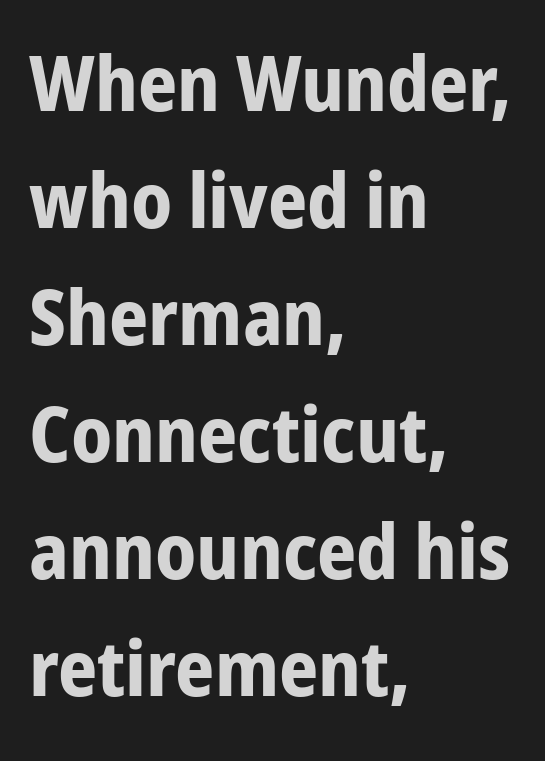
The image shows 77 px bold, condensed sans-serif type, upright; set left-aligned, normal line spacing (1.52x), normal letter spacing, not underlined; low stroke contrast and a medium x-height.
